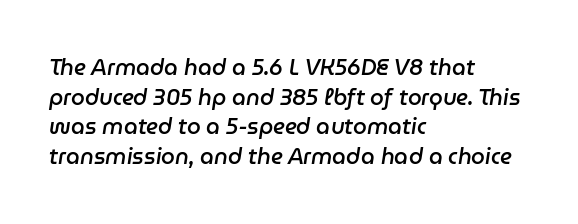
{"italic": "yes", "lean": "right", "slant_degrees": 9, "bold": "semi", "underline": "no", "align": "left", "line_spacing": "normal", "line_spacing_ratio": 1.35, "letter_spacing": "normal", "letter_spacing_em": 0.0, "glyph_px": 22}
